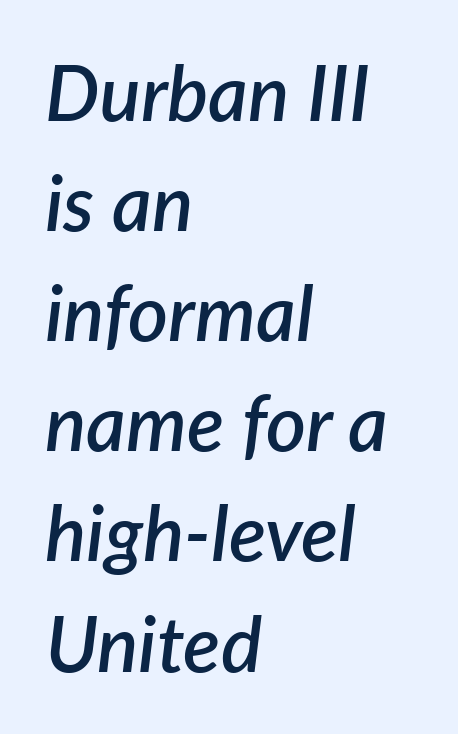
Spacing verdict: proportional, widths tailored to each character. The letterforms sit shoulder to shoulder at normal distance. Is the type slanted? Yes — the strokes lean at a clear angle. Honestly, there is no underline to notice here at all. Each new line begins a customary step beneath the previous one. Look at the stroke-to-counter ratio: somewhat heavy, a semibold.
